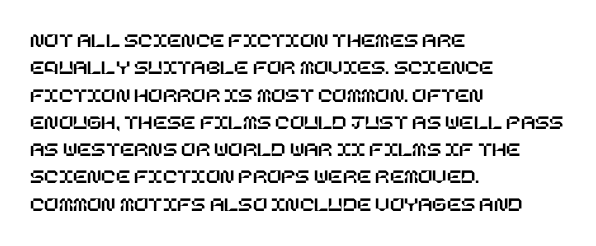
You could call the tracking neutral — neither tight nor loose. Honestly, there is no underline to notice here at all. This is roman type, the default non-slanted kind. Compared with a centered layout, this one pins lines to the left instead. Interline gaps are of average width in this sample.
